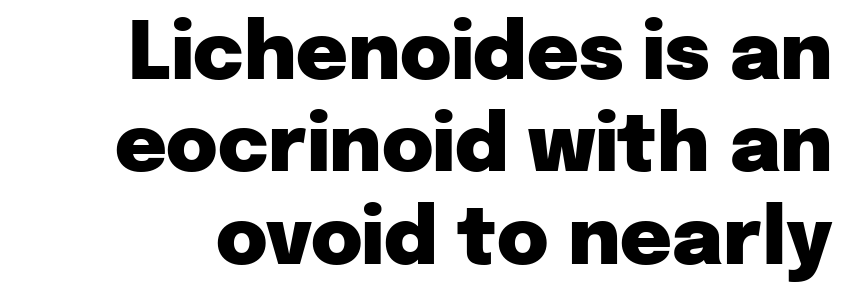
Q: Is the text bold? A: Yes.
Q: Is the text italic (slanted)? A: No, it is upright.
Q: Is the typeface a serif or a sans-serif typeface? A: Sans-serif.
Q: Is the text underlined? A: No.
Q: Is the spacing between letters normal or unusually wide? A: Normal.
Q: Width (condensed, normal, or wide)? A: Normal.
Q: Stroke contrast? A: Low.
Q: x-height? A: Medium.
Q: Monospaced? A: No.
